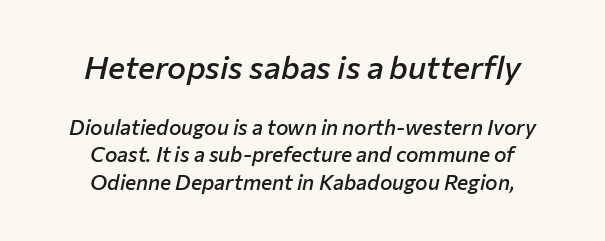
The image shows 32 px semibold type, italic (leaning right); set centered, normal line spacing (1.3x), normal letter spacing, not underlined; the first (top) block is 1.52x larger; low stroke contrast and a medium x-height.
